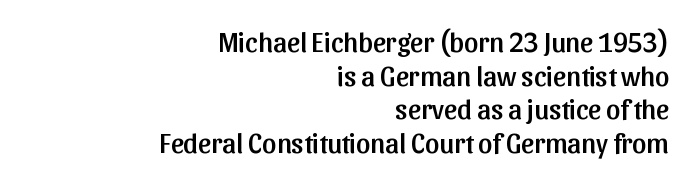
The image shows 28 px sans-serif type, upright; set right-aligned, line spacing 1.2x, normal letter spacing, not underlined; low stroke contrast and a medium x-height.
